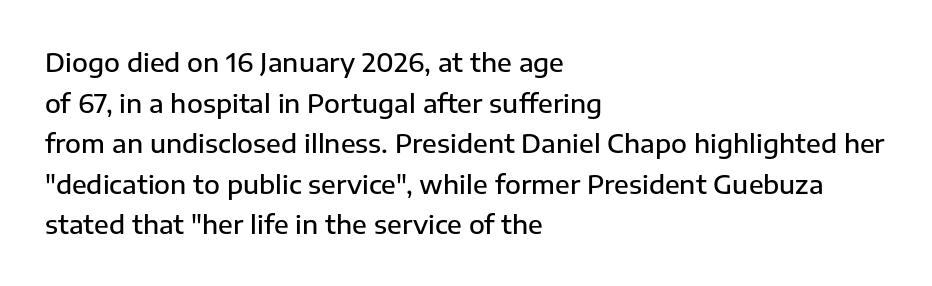
Q: Is the text bold? A: Semi-bold.
Q: Is the text italic (slanted)? A: No, it is upright.
Q: Is the text underlined? A: No.
Q: How is the paragraph aligned? A: Left-aligned.
Q: Is the spacing between letters normal or unusually wide? A: Normal.
Q: Is the spacing between lines tight, normal or loose? A: Normal.
